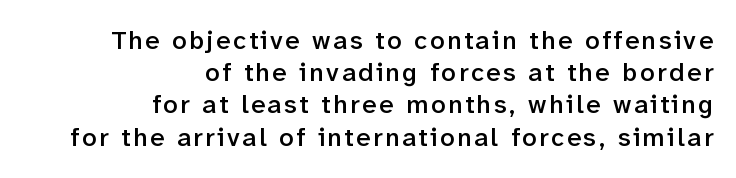
Is there any slant? The stems are plumb. Students, this is semibold: more ink than regular, less than bold. Does the copy run flush right? Yes — the right margin is perfectly even. Beneath every word, the page is bare.
